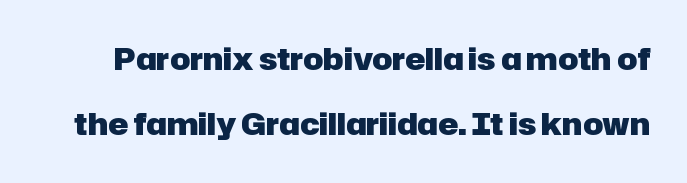
Clear beneath every line of the passage. The designer dialed line spacing up above the default. In terms of letterspacing, this is plain default setting. The lettering stays uniformly vertical, giving the passage a roman look. In terms of weight, the rendering is a true, heavy bold.
